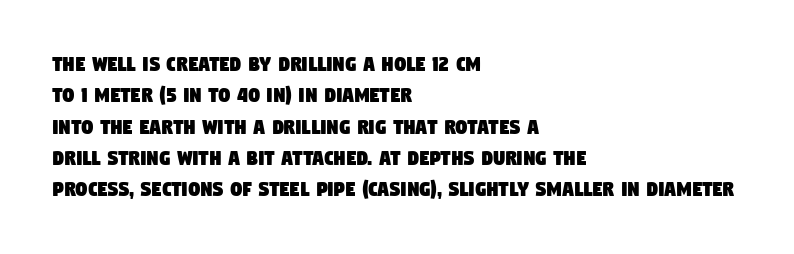
Students, note that the glyphs here touch the page at normal intervals. Rule under the text: the space is simply empty. Summary of vertical rhythm: regular, with standard interline spacing. Horizontally, the lines are justified to the leading edge only.
